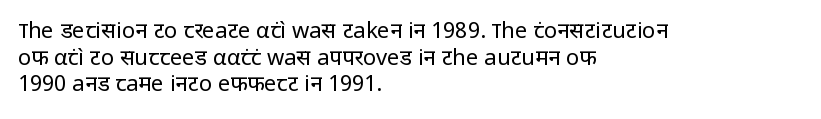
The image shows 22 px text type, upright; set left-aligned, line spacing 1.21x, normal letter spacing, not underlined.
